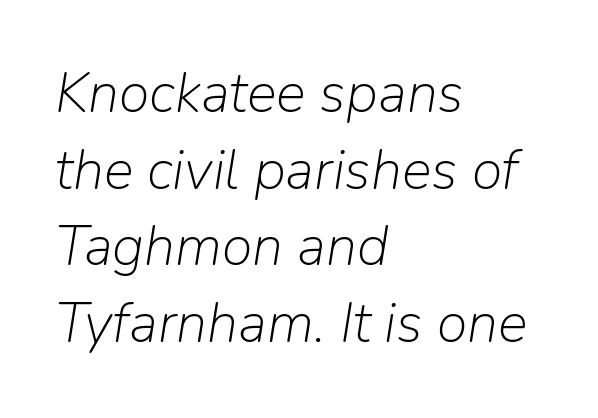
{"italic": "yes", "lean": "right", "slant_degrees": 9, "bold": "no", "weight": "light", "width": "normal", "stroke_contrast": "low", "x_height": "medium", "monospaced": "no", "underline": "no", "align": "left", "line_spacing": "normal", "line_spacing_ratio": 1.37, "letter_spacing": "normal", "letter_spacing_em": 0.0, "glyph_px": 56}
